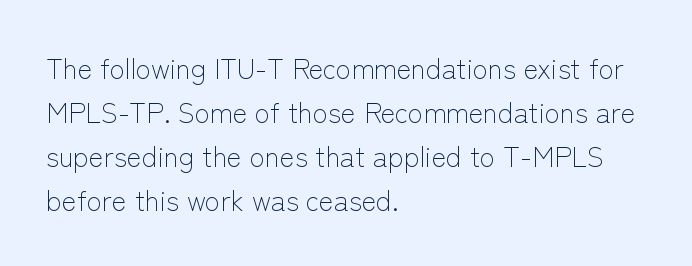
The weight tops out at a normal text grade. Unmarked baselines from the first word to the last. This sample uses an upright cut, with every glyph sitting square on the baseline. Notice how the passage keeps a crisp vertical edge on the left only. Horizontal bands of white between lines are of average thickness. Between one letter and the next there's only the usual sliver of space.
